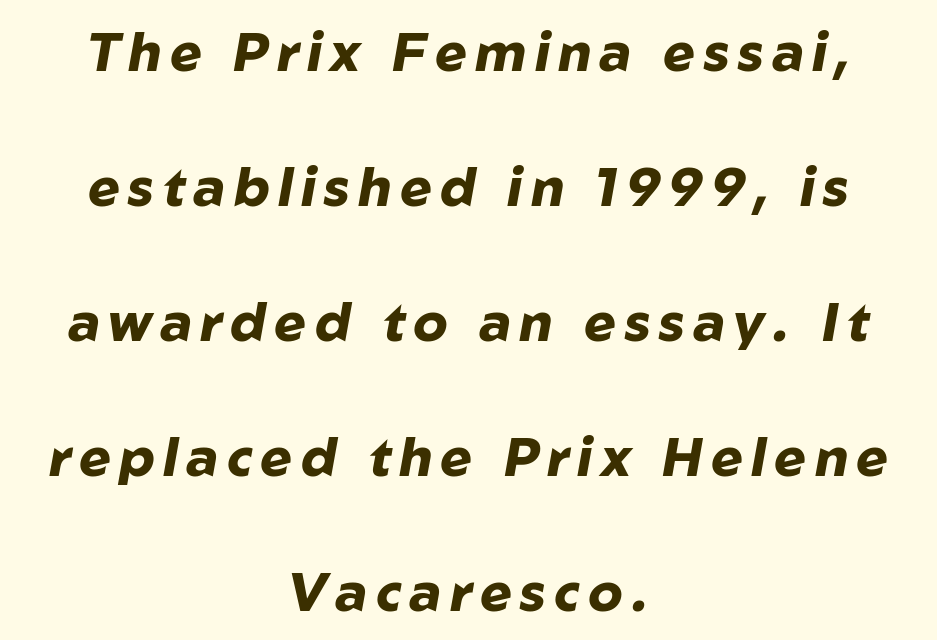
Decoration check: the copy has no underline. Here the designer chose a conventional face with non-uniform glyph widths. Looking at the ascenders, they clearly lean. These words are printed bold, with thick strokes throughout.
